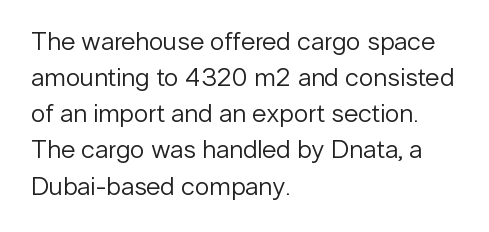
Q: Is the text bold? A: No.
Q: Is the text italic (slanted)? A: No, it is upright.
Q: Is the text underlined? A: No.
Q: How is the paragraph aligned? A: Left-aligned.
Q: Is the spacing between letters normal or unusually wide? A: Normal.
Q: Is the spacing between lines tight, normal or loose? A: Normal.
